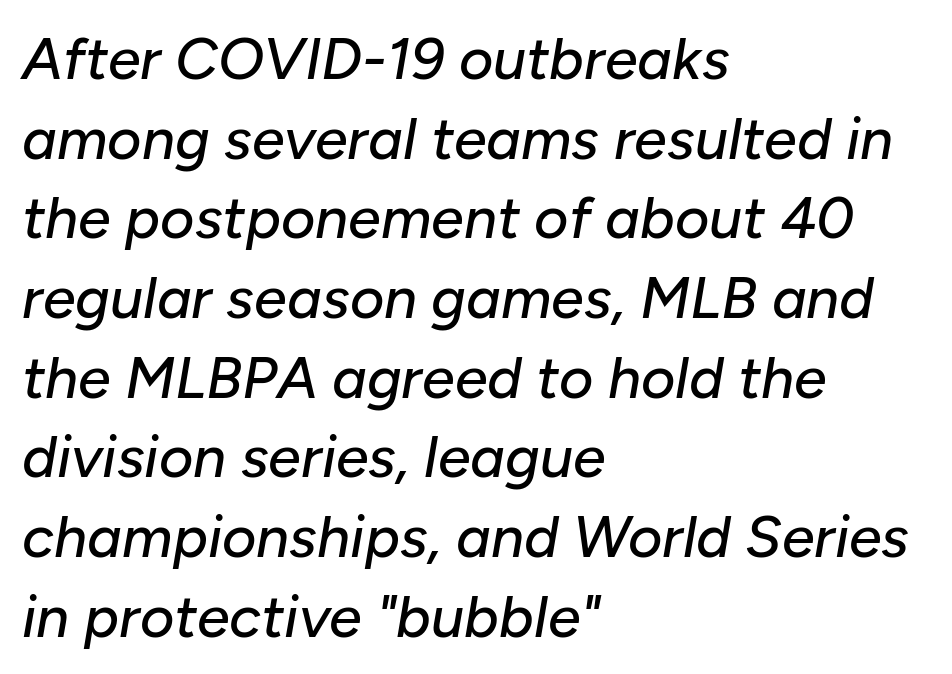
Here the designer chose a conventional face with non-uniform glyph widths. Bare-footed words on every line. The passage shown leans; its letterforms are oblique. Leading: standard.
